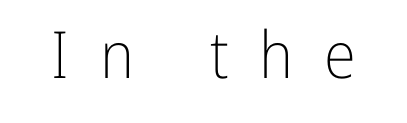
{"serif": "no", "italic": "no", "bold": "no", "weight": "light", "width": "condensed", "stroke_contrast": "low", "x_height": "medium", "monospaced": "no", "underline": "no", "letter_spacing": "wide", "letter_spacing_em": 0.47, "glyph_px": 65}
